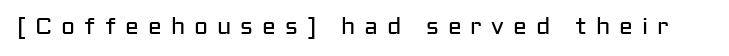
The image shows 23 px text type, upright; set unusually wide letter spacing (+0.39 em), not underlined.
